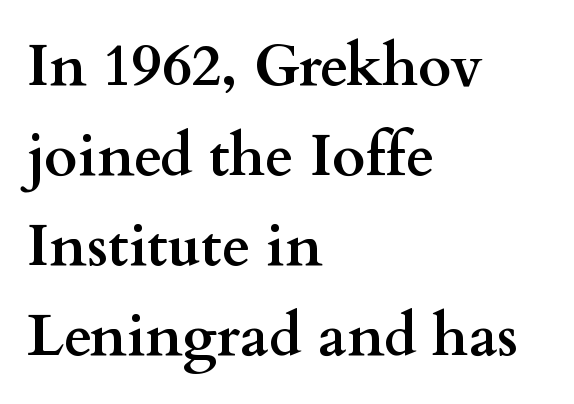
Q: Is the text bold? A: Yes.
Q: Is the text italic (slanted)? A: No, it is upright.
Q: Is the typeface a serif or a sans-serif typeface? A: Serif.
Q: Is the text underlined? A: No.
Q: How is the paragraph aligned? A: Left-aligned.
Q: Is the spacing between letters normal or unusually wide? A: Normal.
Q: Is the spacing between lines tight, normal or loose? A: Normal.
Q: Width (condensed, normal, or wide)? A: Wide.
Q: Stroke contrast? A: Medium.
Q: x-height? A: Small.
Q: Monospaced? A: No.
